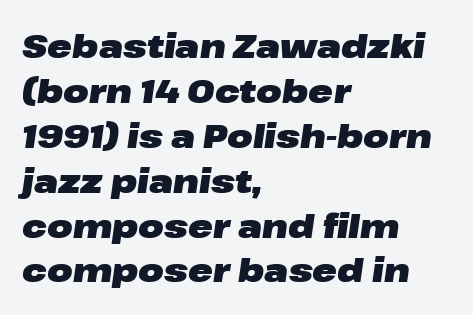
Typographic density is high because the face is bold. Proportional: the letters do not fall into vertical columns. The baseline area is clear. The face used here has a pronounced slope to its letters. The passage is arranged the way most books set body copy — flush left. Look at the tracking — it's just the regular setting, nothing added.
